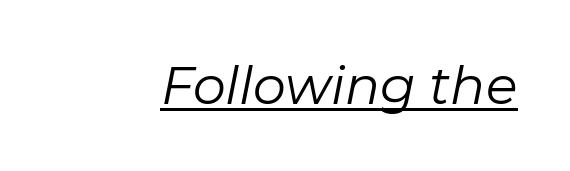
{"italic": "yes", "lean": "right", "slant_degrees": 11, "bold": "no", "weight": "regular", "width": "normal", "stroke_contrast": "low", "x_height": "medium", "monospaced": "no", "underline": "yes", "letter_spacing": "normal", "letter_spacing_em": 0.0, "glyph_px": 52}
